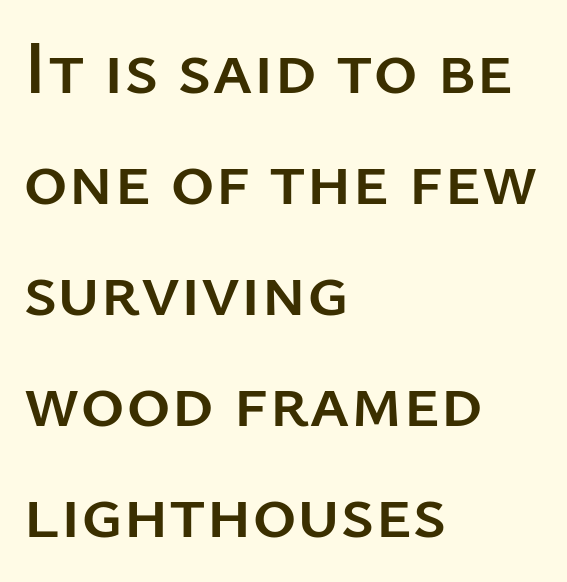
The image shows 76 px sans-serif type, upright; set left-aligned, normal line spacing (1.46x), normal letter spacing, not underlined; low stroke contrast and a medium x-height.
